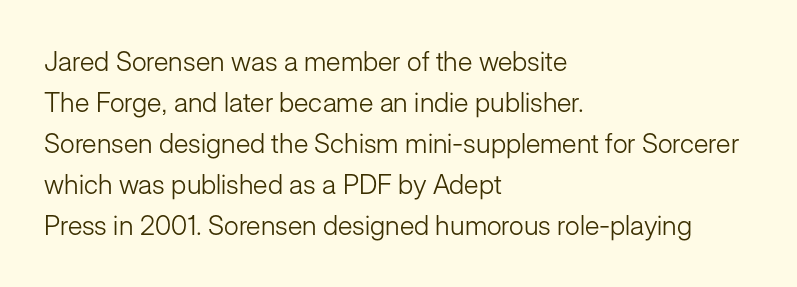
On a weight scale, this lands at 450 or below. The passage shown has conventional tracking throughout. A normal amount of white space separates one row of letters from the next. The rag falls on the right side of this text block.
